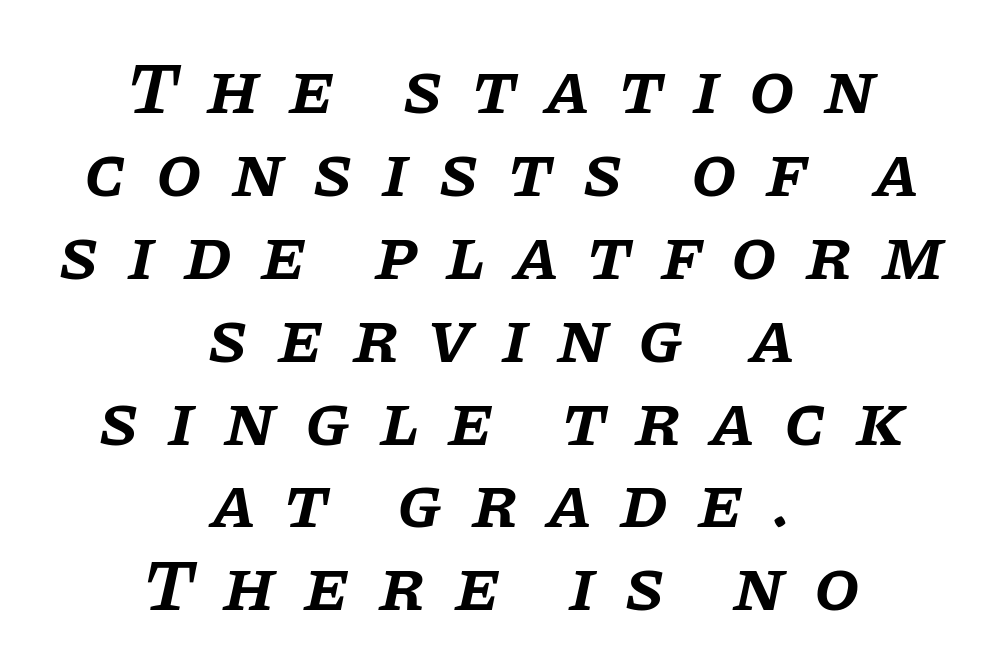
{"serif": "yes", "italic": "yes", "lean": "right", "slant_degrees": 11, "bold": "semi", "weight": "semibold", "width": "normal", "stroke_contrast": "low", "x_height": "large", "monospaced": "no", "underline": "no", "align": "center", "line_spacing": "tight", "line_spacing_ratio": 1.12, "letter_spacing": "wide", "letter_spacing_em": 0.39, "glyph_px": 74}
